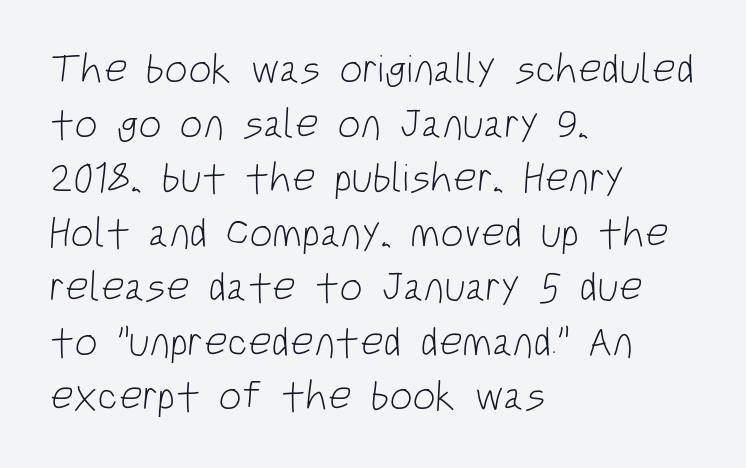
{"serif": "no", "bold": "no", "weight": "light", "width": "condensed", "stroke_contrast": "low", "x_height": "large", "monospaced": "no", "underline": "no", "align": "left", "line_spacing": "normal", "line_spacing_ratio": 1.33, "letter_spacing": "normal", "letter_spacing_em": 0.0, "glyph_px": 41}
